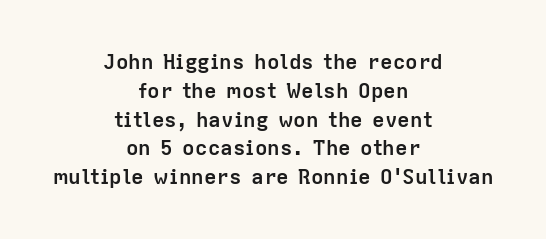
The image shows 21 px bold type, upright; set centered, normal line spacing (1.37x), normal letter spacing, not underlined.
